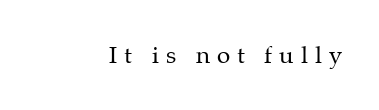
Designer's note — italics off, roman on. Loose tracking; the words dissolve into strings of separated letters. Check the space under the baseline: it is left empty. On a weight scale, this lands at 450 or below.
